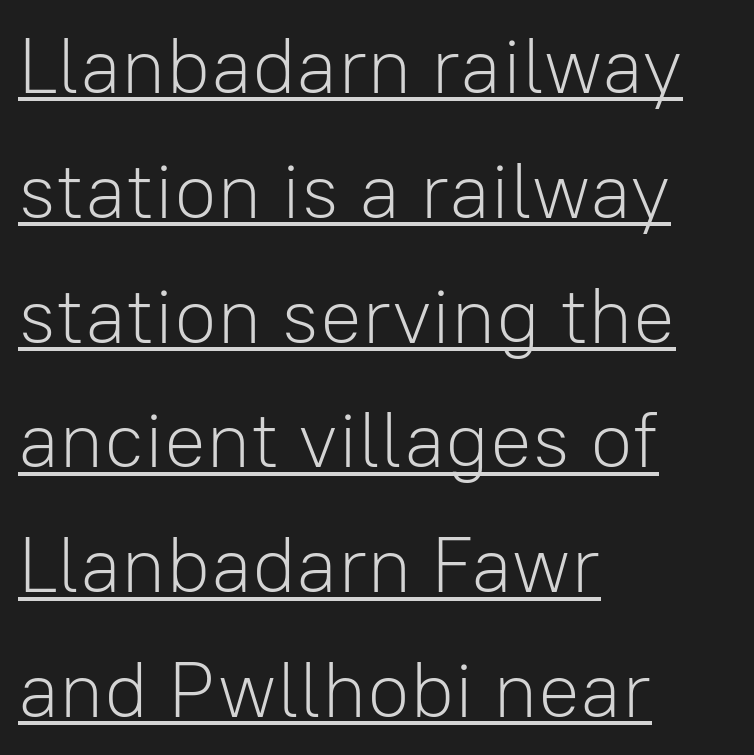
Q: Is the text bold? A: No.
Q: Is the text italic (slanted)? A: No, it is upright.
Q: Is the typeface a serif or a sans-serif typeface? A: Sans-serif.
Q: Is the text underlined? A: Yes.
Q: How is the paragraph aligned? A: Left-aligned.
Q: Is the spacing between letters normal or unusually wide? A: Normal.
Q: Is the spacing between lines tight, normal or loose? A: Normal.
Q: Width (condensed, normal, or wide)? A: Normal.
Q: Stroke contrast? A: Low.
Q: x-height? A: Medium.
Q: Monospaced? A: No.
